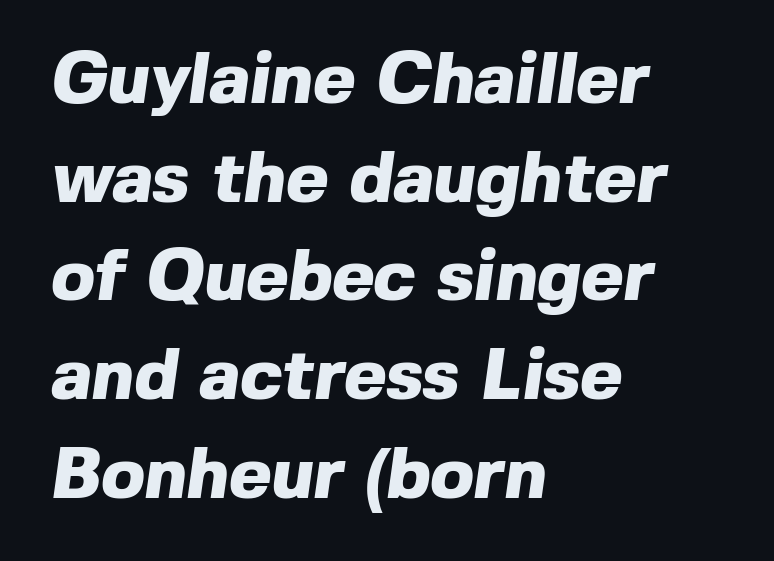
The passage shown stacks its lines at a standard gap. Decoration check: the copy has no underline. Default kerning and tracking; the words read as compact shapes. Weight: bold. In CSS terms this would be text-align: left. Note the varied advance widths — an 'i' is clearly narrower than an 'm'.
